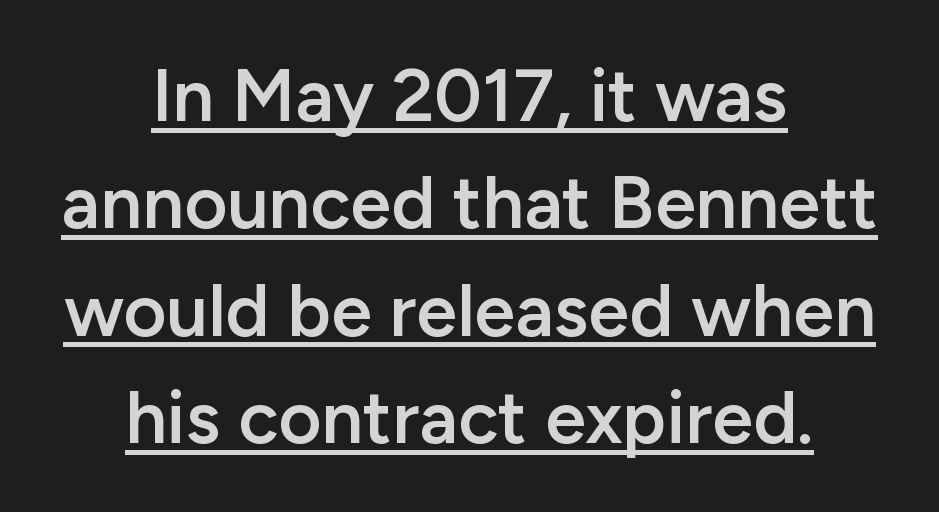
The image shows 74 px semibold sans-serif type, upright; set centered, normal line spacing (1.45x), normal letter spacing, underlined; low stroke contrast and a medium x-height.
